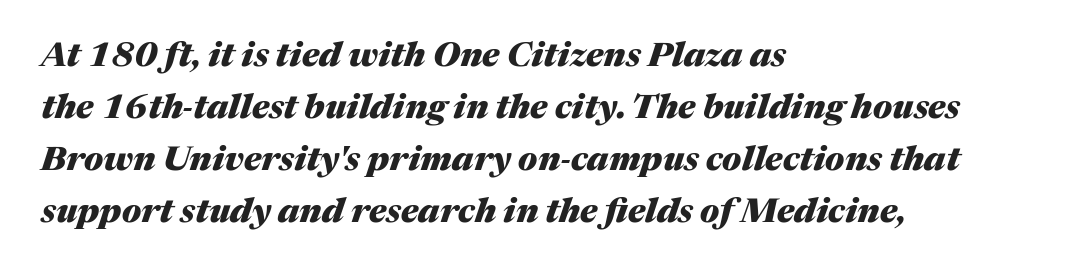
Q: Is the text bold? A: Yes.
Q: Is the text italic (slanted)? A: Yes, it leans right by about 17 degrees.
Q: Is the text underlined? A: No.
Q: How is the paragraph aligned? A: Left-aligned.
Q: Is the spacing between letters normal or unusually wide? A: Normal.
Q: Is the spacing between lines tight, normal or loose? A: Normal.
Q: Width (condensed, normal, or wide)? A: Normal.
Q: Stroke contrast? A: Medium.
Q: x-height? A: Medium.
Q: Monospaced? A: No.
